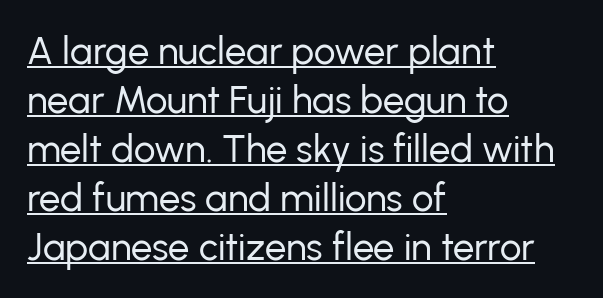
The image shows 38 px regular-weight sans-serif type, upright; set left-aligned, normal line spacing (1.29x), normal letter spacing, underlined; low stroke contrast and a medium x-height.
